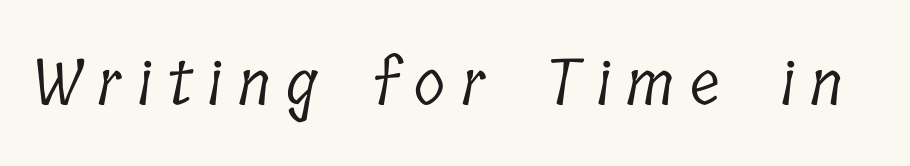
{"serif": "yes", "bold": "no", "weight": "light", "width": "condensed", "stroke_contrast": "low", "x_height": "medium", "monospaced": "no", "underline": "no", "letter_spacing": "wide", "letter_spacing_em": 0.25, "glyph_px": 64}
